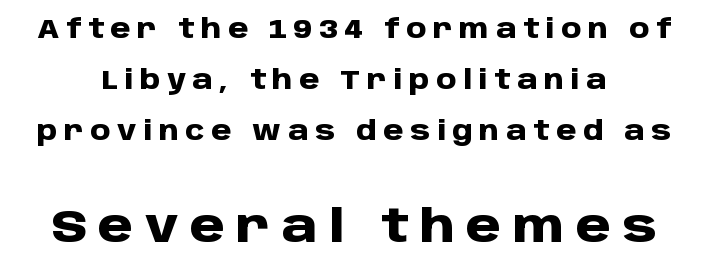
Q: Is the text bold? A: Yes.
Q: Is the text italic (slanted)? A: No, it is upright.
Q: Is the typeface a serif or a sans-serif typeface? A: Sans-serif.
Q: Is the text underlined? A: No.
Q: Is the spacing between letters normal or unusually wide? A: Unusually wide.
Q: Is the spacing between lines tight, normal or loose? A: Loose.
Q: Which block of text is set in a larger size, the first (top) or the second (bottom)? A: The second (bottom) one.
Q: Width (condensed, normal, or wide)? A: Normal.
Q: Stroke contrast? A: Low.
Q: x-height? A: Large.
Q: Monospaced? A: No.
